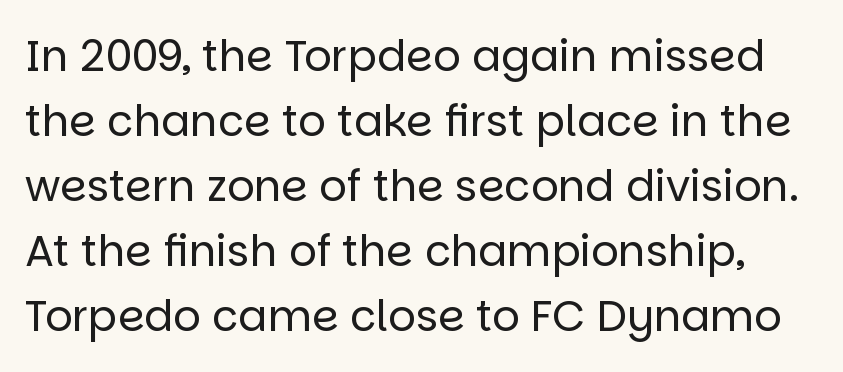
The image shows 43 px regular-weight sans-serif type, upright; set normal line spacing (1.51x), normal letter spacing, not underlined; low stroke contrast and a large x-height.
